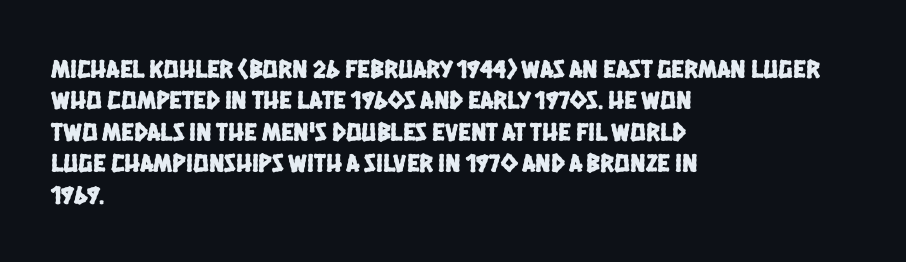
The paragraph shown leans on its left margin. The glyphs are unaccompanied by any horizontal stroke below them. Words appear dense and cohesive because spacing is normal.
